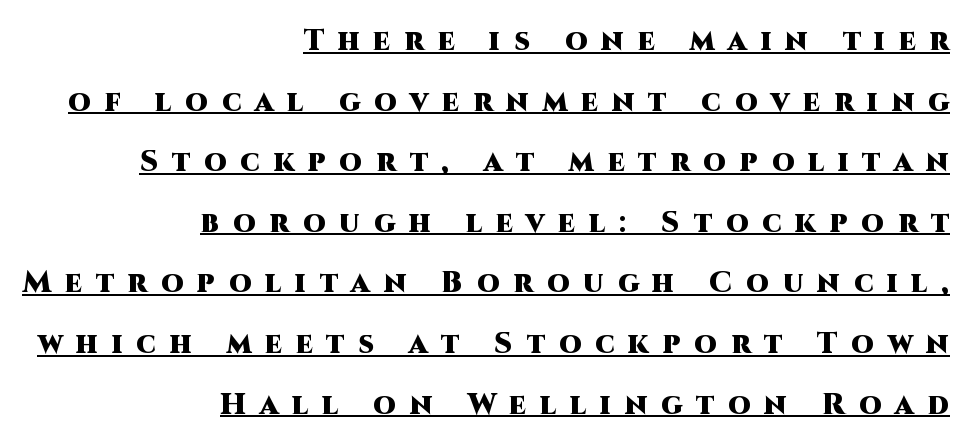
{"serif": "no", "italic": "no", "bold": "yes", "weight": "heavy", "width": "normal", "stroke_contrast": "high", "x_height": "large", "monospaced": "no", "underline": "yes", "align": "right", "line_spacing": "loose", "line_spacing_ratio": 2.09, "letter_spacing": "wide", "letter_spacing_em": 0.48, "glyph_px": 29}
